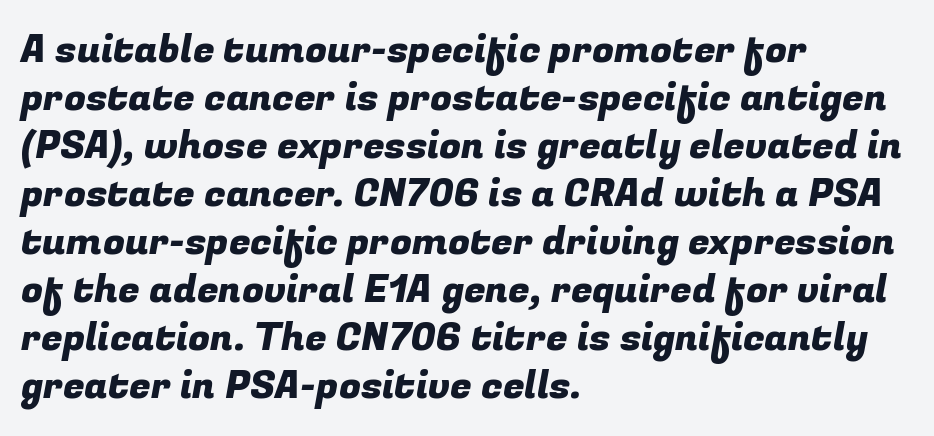
The image shows 39 px sans-serif type; set left-aligned, line spacing 1.23x, normal letter spacing, not underlined; low stroke contrast and a medium x-height.
